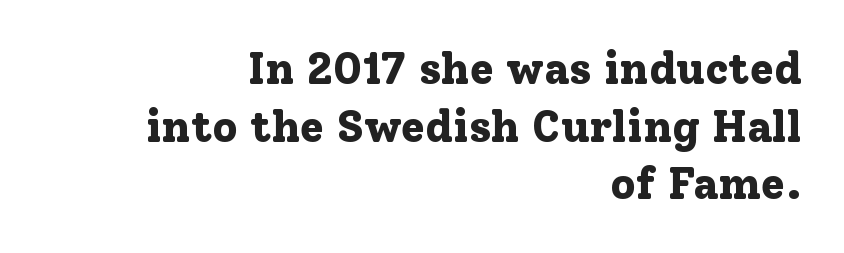
The image shows 44 px bold serif type, upright; set right-aligned, normal line spacing (1.31x), normal letter spacing, not underlined; low stroke contrast and a medium x-height.
